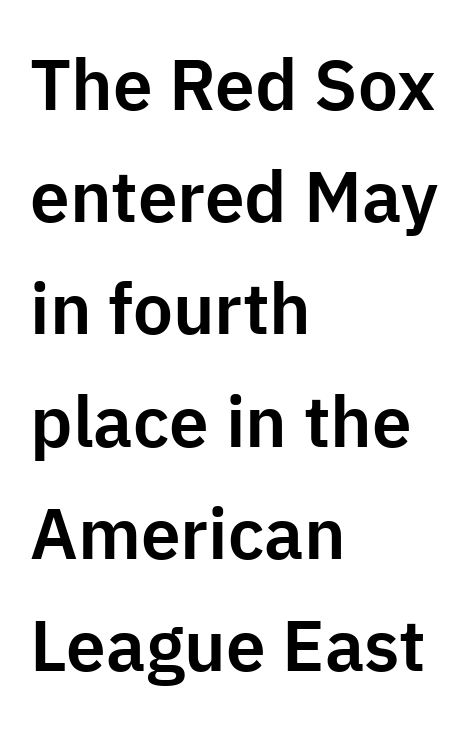
Q: Is the text italic (slanted)? A: No, it is upright.
Q: Is the typeface a serif or a sans-serif typeface? A: Sans-serif.
Q: Is the text underlined? A: No.
Q: How is the paragraph aligned? A: Left-aligned.
Q: Is the spacing between letters normal or unusually wide? A: Normal.
Q: Is the spacing between lines tight, normal or loose? A: Normal.
Q: Width (condensed, normal, or wide)? A: Normal.
Q: Stroke contrast? A: Low.
Q: x-height? A: Medium.
Q: Monospaced? A: No.
